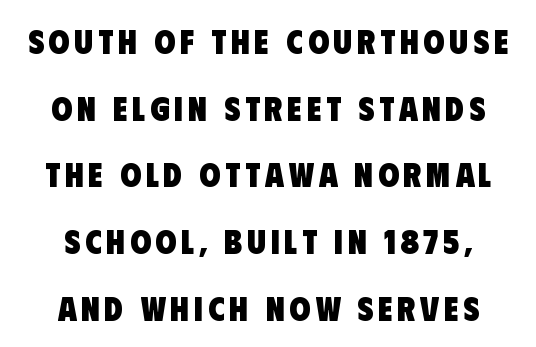
The image shows 34 px heavy, condensed sans-serif type; set centered, loose line spacing (1.96x), not underlined; low stroke contrast and a large x-height.
